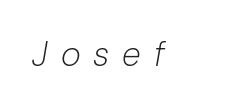
Posture: slanted. Characters follow at a spacing far wider than the type designer built in. This sample has the flowing, uneven cadence of proportional lettering. Each stroke keeps to a modest, everyday thickness or less. The space directly below the letters is spotless.
